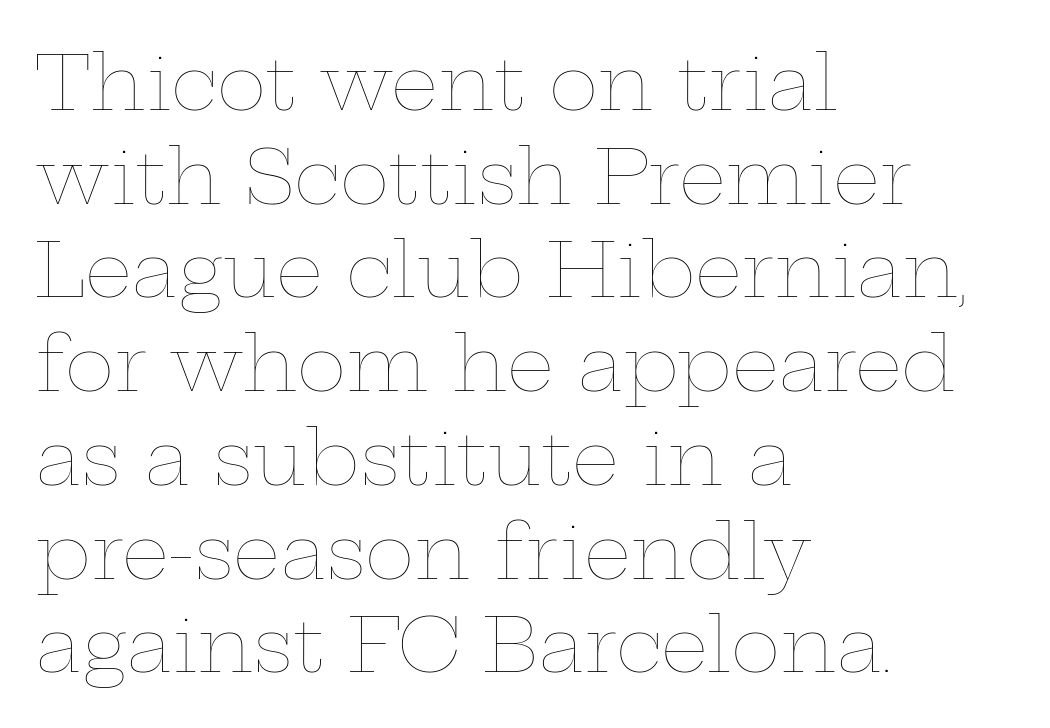
{"italic": "no", "bold": "no", "weight": "thin", "width": "wide", "stroke_contrast": "low", "x_height": "medium", "monospaced": "no", "underline": "no", "align": "left", "line_spacing": "normal", "line_spacing_ratio": 1.25, "letter_spacing": "normal", "letter_spacing_em": 0.0, "glyph_px": 75}
